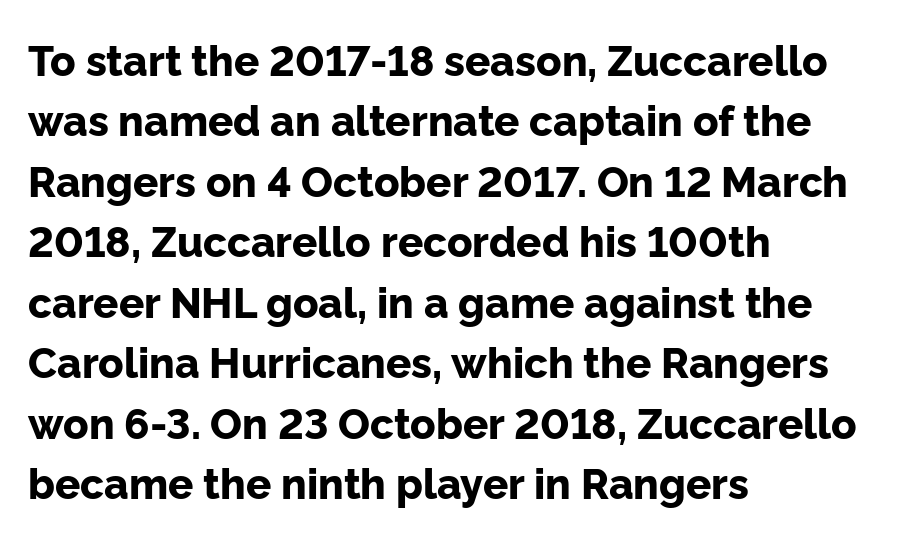
Alignment: flush left. The type is set solid horizontally, with unmodified tracking. Compared with an ordinary text face, these strokes are far heavier — a full bold. Examine the stroke ends and you'll find no serifs. The specimen reads as upright at a glance.
